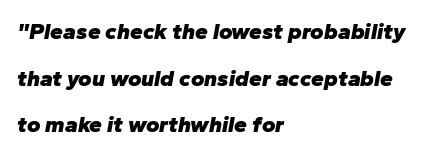
Q: Is the text bold? A: Yes.
Q: Is the text italic (slanted)? A: Yes, it leans right by about 10 degrees.
Q: Is the text underlined? A: No.
Q: How is the paragraph aligned? A: Left-aligned.
Q: Is the spacing between letters normal or unusually wide? A: Normal.
Q: Is the spacing between lines tight, normal or loose? A: Loose.
